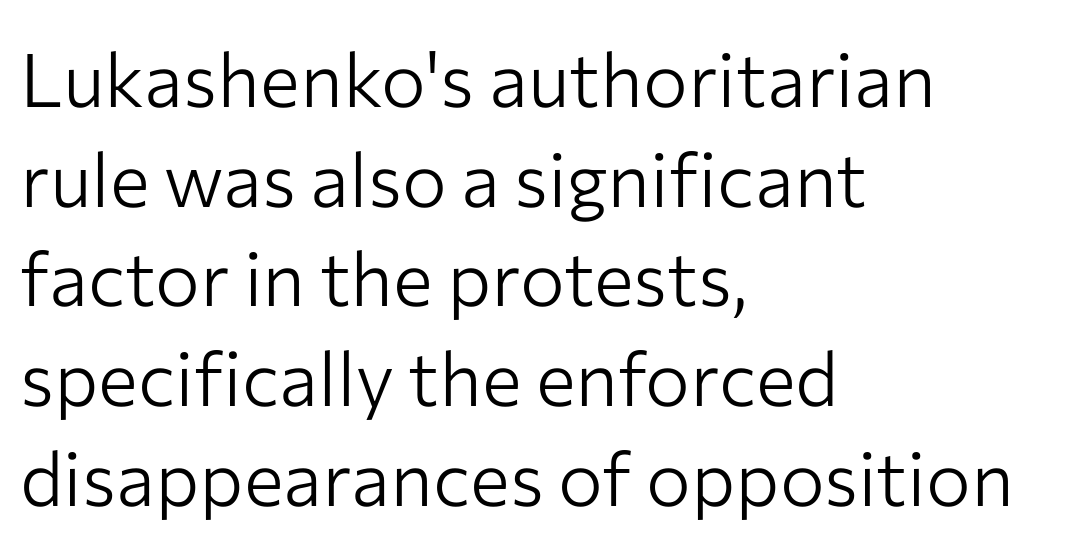
{"serif": "no", "italic": "no", "bold": "no", "weight": "light", "width": "normal", "stroke_contrast": "low", "x_height": "medium", "monospaced": "no", "underline": "no", "align": "left", "line_spacing": "normal", "line_spacing_ratio": 1.33, "letter_spacing": "normal", "letter_spacing_em": 0.0, "glyph_px": 75}
